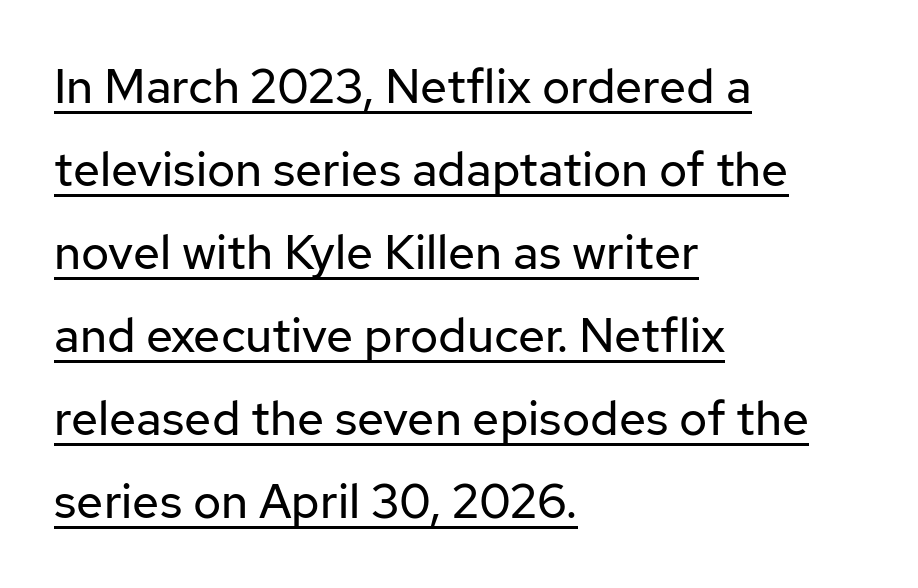
{"serif": "no", "italic": "no", "bold": "no", "weight": "regular", "width": "normal", "stroke_contrast": "low", "x_height": "medium", "monospaced": "no", "underline": "yes", "align": "left", "line_spacing_ratio": 1.73, "letter_spacing": "normal", "letter_spacing_em": 0.0, "glyph_px": 48}
